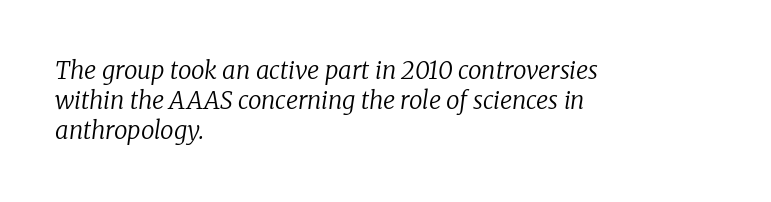
The image shows 24 px text type, italic (leaning right); set left-aligned, normal line spacing (1.26x), normal letter spacing, not underlined.
